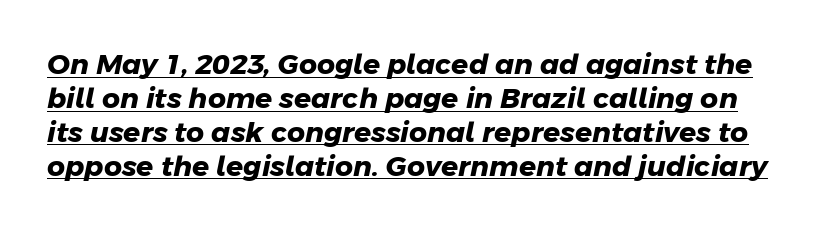
The image shows 28 px heavy sans-serif type; set line spacing 1.21x, normal letter spacing, underlined; low stroke contrast and a medium x-height.
